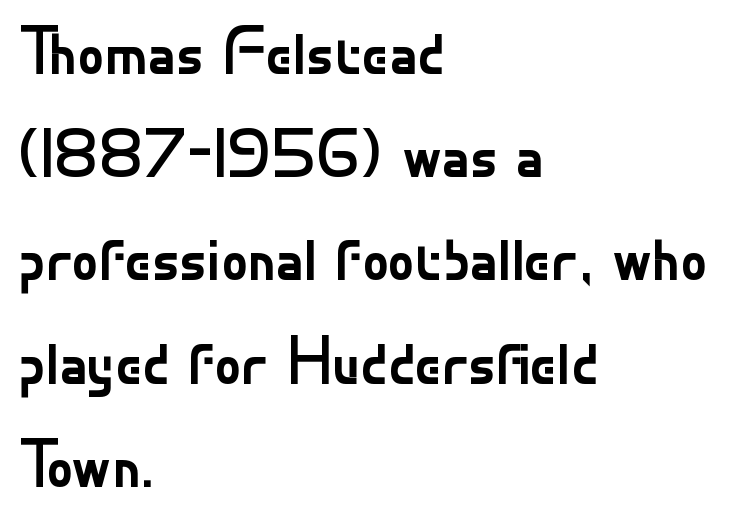
Q: Is the text bold? A: No.
Q: Is the text italic (slanted)? A: No, it is upright.
Q: Is the typeface a serif or a sans-serif typeface? A: Sans-serif.
Q: Is the text underlined? A: No.
Q: How is the paragraph aligned? A: Left-aligned.
Q: Is the spacing between letters normal or unusually wide? A: Normal.
Q: Is the spacing between lines tight, normal or loose? A: Normal.
Q: Width (condensed, normal, or wide)? A: Normal.
Q: Stroke contrast? A: Low.
Q: x-height? A: Small.
Q: Monospaced? A: No.
